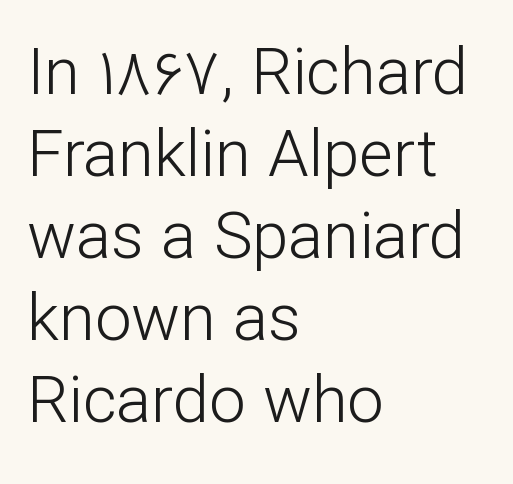
{"serif": "no", "italic": "no", "bold": "no", "weight": "light", "width": "normal", "stroke_contrast": "low", "x_height": "medium", "monospaced": "no", "underline": "no", "align": "left", "line_spacing": "normal", "line_spacing_ratio": 1.26, "letter_spacing": "normal", "letter_spacing_em": 0.0, "glyph_px": 65}
